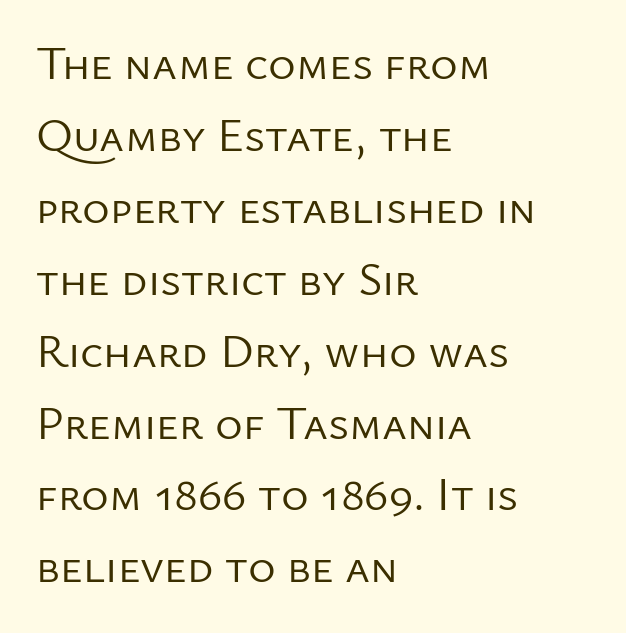
{"serif": "no", "italic": "no", "bold": "no", "weight": "regular", "width": "normal", "stroke_contrast": "low", "x_height": "medium", "monospaced": "no", "underline": "no", "align": "left", "line_spacing": "normal", "line_spacing_ratio": 1.53, "letter_spacing": "normal", "letter_spacing_em": 0.0, "glyph_px": 47}
